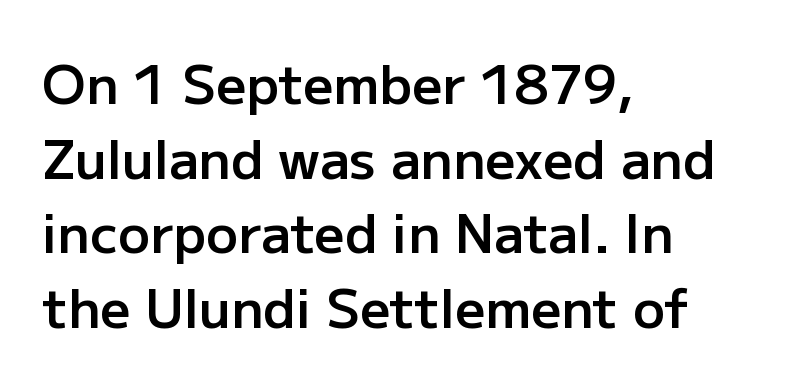
{"serif": "no", "italic": "no", "bold": "semi", "weight": "semibold", "width": "normal", "stroke_contrast": "low", "x_height": "medium", "monospaced": "no", "underline": "no", "align": "left", "line_spacing": "normal", "line_spacing_ratio": 1.41, "letter_spacing": "normal", "letter_spacing_em": 0.0, "glyph_px": 53}
